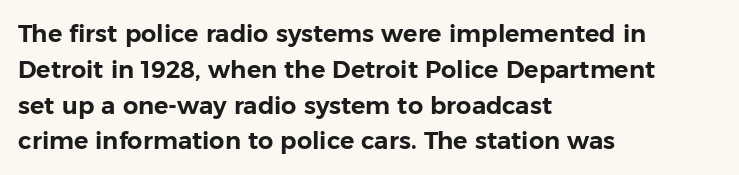
{"italic": "no", "underline": "no", "align": "left", "line_spacing": "normal", "line_spacing_ratio": 1.49, "letter_spacing": "normal", "letter_spacing_em": 0.0, "glyph_px": 24}
